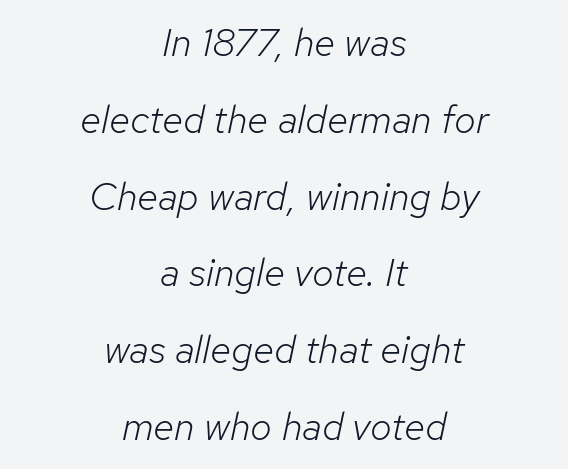
The image shows 39 px light type, italic (leaning right); set centered, loose line spacing (1.97x), normal letter spacing, not underlined; low stroke contrast and a medium x-height.
